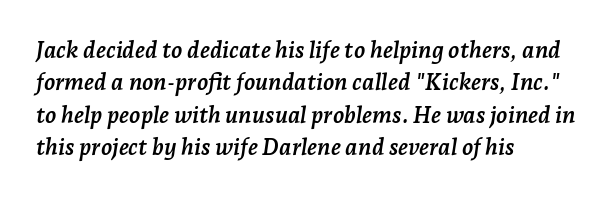
Q: Is the text bold? A: Yes.
Q: Is the text italic (slanted)? A: Yes, it leans right by about 7 degrees.
Q: Is the text underlined? A: No.
Q: How is the paragraph aligned? A: Left-aligned.
Q: Is the spacing between letters normal or unusually wide? A: Normal.
Q: Is the spacing between lines tight, normal or loose? A: Normal.
